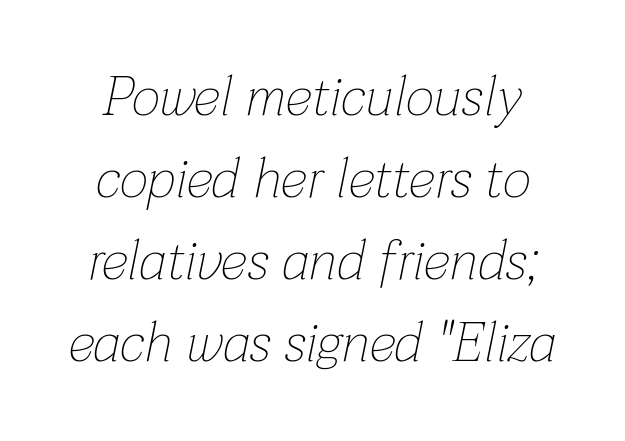
Vertically, the passage feels balanced, rows spaced as you'd expect. Nobody drew a line under any word here. It's the slanting kind of type. Varying glyph widths throughout — classic text-font behaviour.
